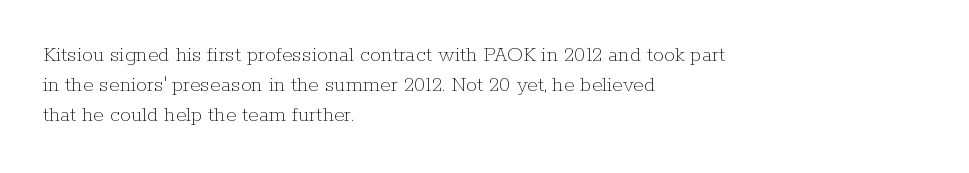
Q: Is the text bold? A: No.
Q: Is the text italic (slanted)? A: No, it is upright.
Q: Is the text underlined? A: No.
Q: How is the paragraph aligned? A: Left-aligned.
Q: Is the spacing between letters normal or unusually wide? A: Normal.
Q: Is the spacing between lines tight, normal or loose? A: Normal.
